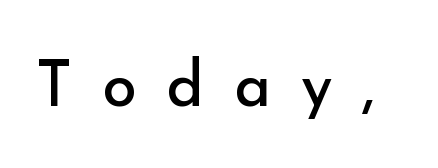
The image shows 63 px regular-weight sans-serif type, upright; set unusually wide letter spacing (+0.47 em), not underlined; low stroke contrast and a small x-height.
